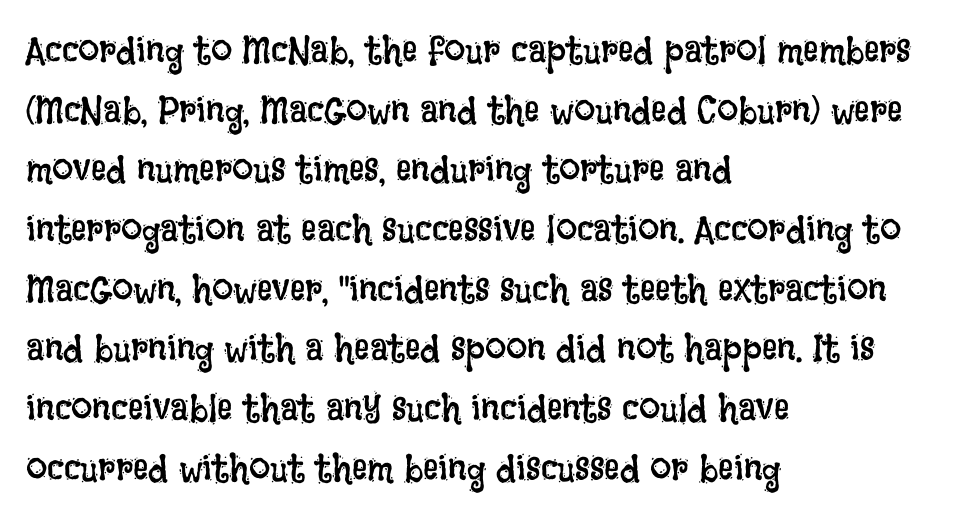
Q: Is the text bold? A: No.
Q: Is the text italic (slanted)? A: No, it is upright.
Q: Is the text underlined? A: No.
Q: How is the paragraph aligned? A: Left-aligned.
Q: Is the spacing between letters normal or unusually wide? A: Normal.
Q: Is the spacing between lines tight, normal or loose? A: Normal.
Q: Width (condensed, normal, or wide)? A: Condensed.
Q: Stroke contrast? A: Low.
Q: x-height? A: Large.
Q: Monospaced? A: No.
